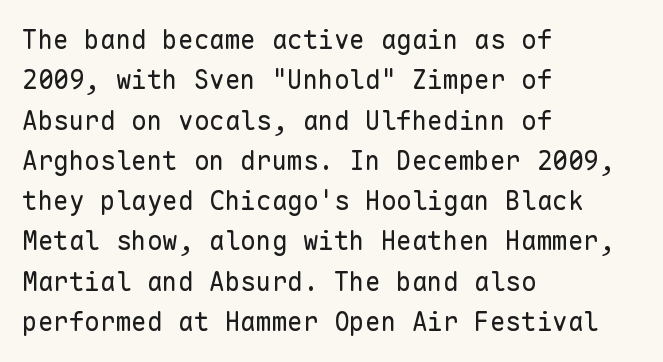
Check the space under the baseline: it is left empty. The type sits square on the baseline with zero lean. Line spacing here is normal. Casual observation: everything's shoved over to the left. Honestly, the letter spacing is just normal — you wouldn't notice it.
